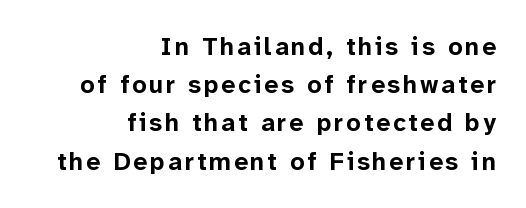
Q: Is the text bold? A: Yes.
Q: Is the text italic (slanted)? A: No, it is upright.
Q: Is the text underlined? A: No.
Q: How is the paragraph aligned? A: Right-aligned.
Q: Is the spacing between lines tight, normal or loose? A: Normal.
